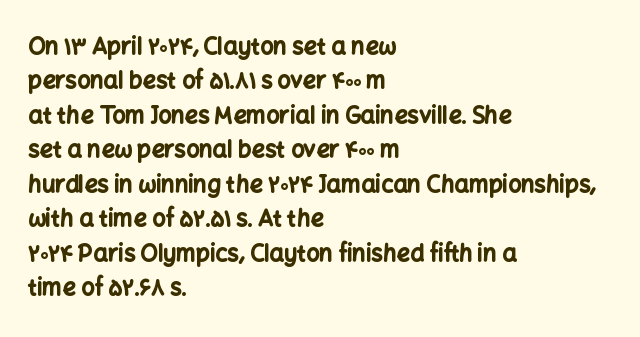
{"italic": "no", "bold": "yes", "underline": "no", "align": "left", "line_spacing": "normal", "line_spacing_ratio": 1.5, "letter_spacing": "normal", "letter_spacing_em": 0.0, "glyph_px": 23}
